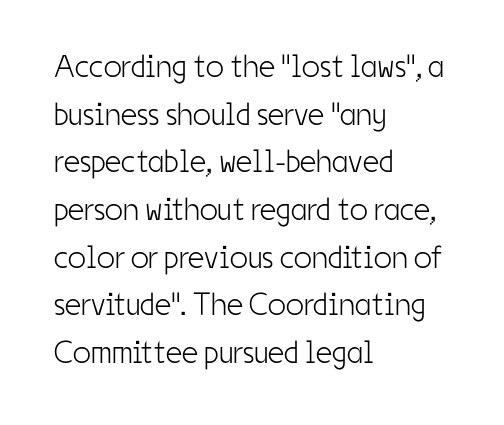
The image shows 32 px light, condensed sans-serif type, upright; set left-aligned, normal line spacing (1.49x), normal letter spacing, not underlined; low stroke contrast and a medium x-height.
